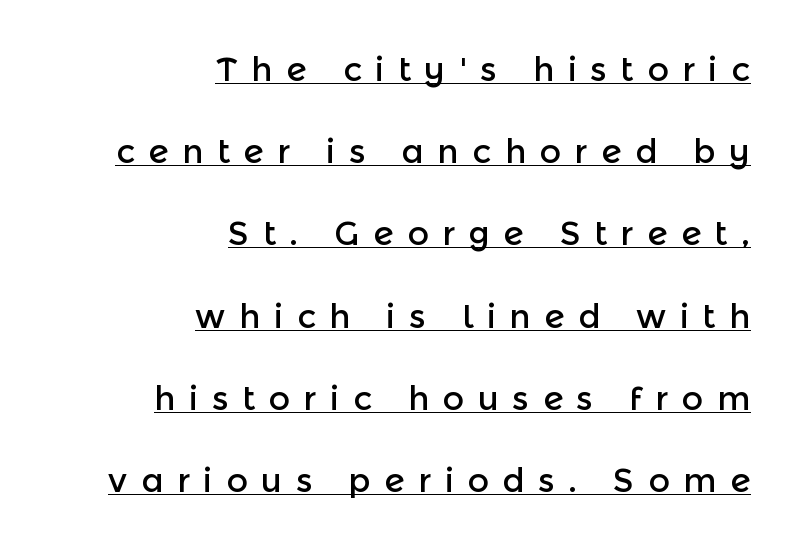
{"serif": "no", "italic": "no", "width": "normal", "x_height": "medium", "monospaced": "no", "underline": "yes", "align": "right", "line_spacing": "loose", "line_spacing_ratio": 2.49, "letter_spacing": "wide", "letter_spacing_em": 0.41, "glyph_px": 33}
